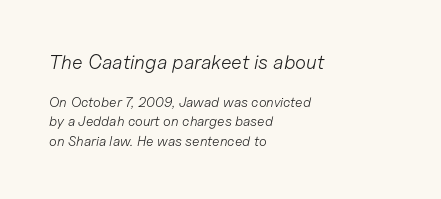
Would a proofreader flag this as italicized? Yes. The passage shown is not bold in any degree. The space beneath each line is pristine and unruled. The more generous point size was reserved for the upper chunk. Short note: letters normally spaced. Whoever set this chose a conventional vertical rhythm.
